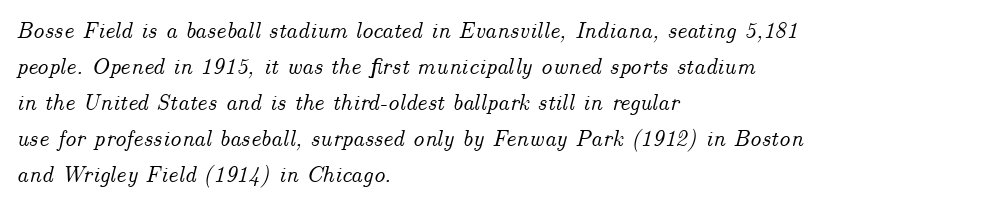
Q: Is the text italic (slanted)? A: Yes, it leans right by about 14 degrees.
Q: Is the text underlined? A: No.
Q: How is the paragraph aligned? A: Left-aligned.
Q: Is the spacing between letters normal or unusually wide? A: Normal.
Q: Is the spacing between lines tight, normal or loose? A: Normal.
